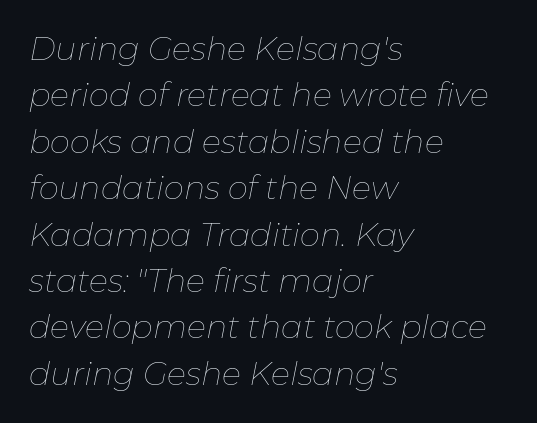
The image shows 32 px thin type, italic (leaning right); set left-aligned, normal line spacing (1.45x), normal letter spacing, not underlined; low stroke contrast and a medium x-height.
